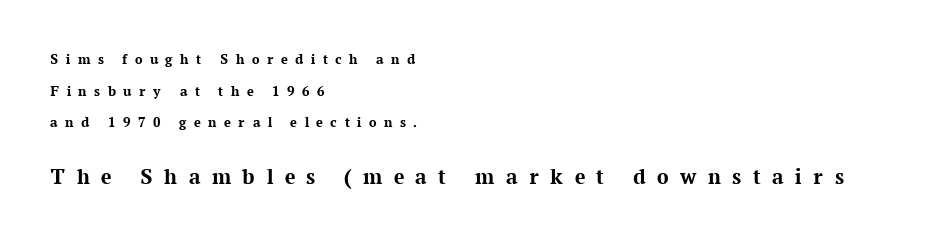
Q: Is the text bold? A: Yes.
Q: Is the text italic (slanted)? A: No, it is upright.
Q: Is the text underlined? A: No.
Q: How is the paragraph aligned? A: Left-aligned.
Q: Is the spacing between letters normal or unusually wide? A: Unusually wide.
Q: Is the spacing between lines tight, normal or loose? A: Loose.
Q: Which block of text is set in a larger size, the first (top) or the second (bottom)? A: The second (bottom) one.
